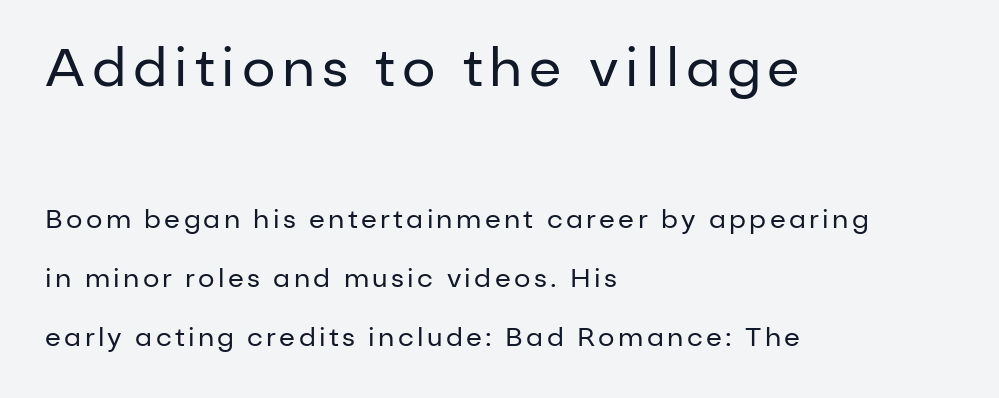
The image shows 53 px regular-weight sans-serif type, upright; set left-aligned, loose line spacing (2.27x), not underlined; the first (top) block is 2.04x larger; low stroke contrast and a medium x-height.
